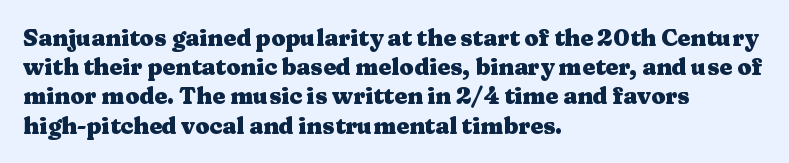
The image shows 23 px bold type, upright; set left-aligned, normal line spacing (1.27x), normal letter spacing, not underlined.
